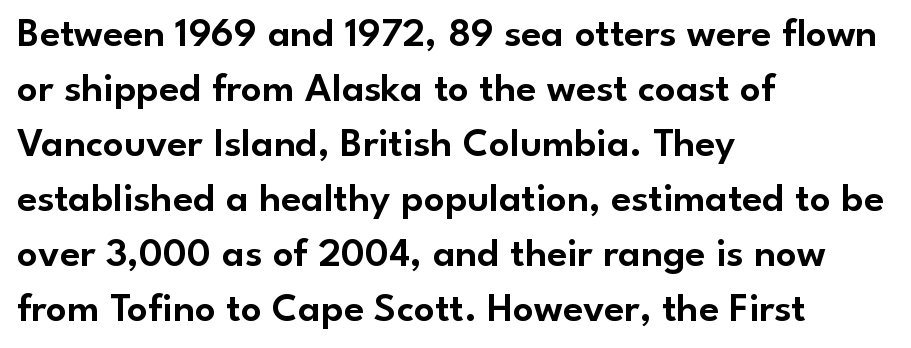
The image shows 41 px sans-serif type, upright; set left-aligned, normal line spacing (1.34x), normal letter spacing, not underlined; low stroke contrast and a small x-height.
